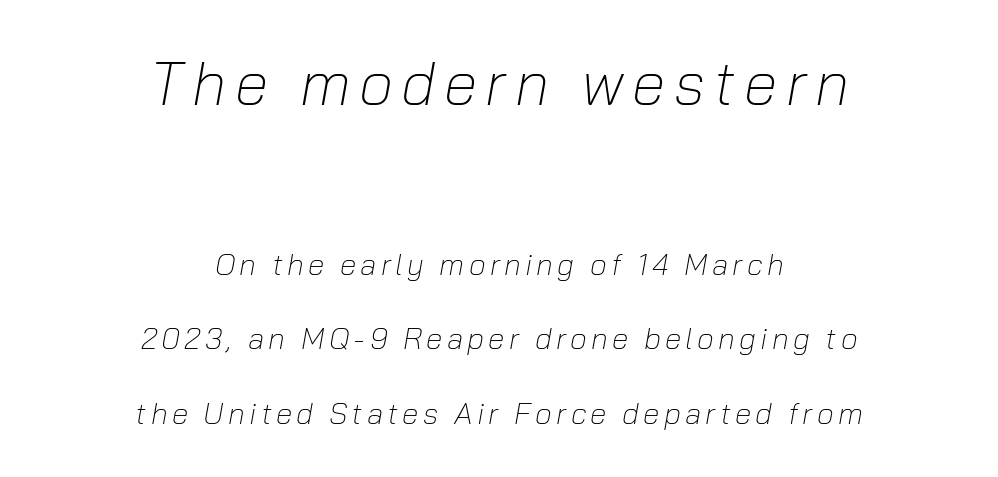
{"italic": "yes", "lean": "right", "slant_degrees": 10, "bold": "no", "weight": "light", "width": "normal", "stroke_contrast": "low", "x_height": "medium", "monospaced": "no", "underline": "no", "align": "center", "line_spacing": "loose", "line_spacing_ratio": 2.49, "larger_block": "first", "size_ratio": 2.03, "glyph_px": 61}
